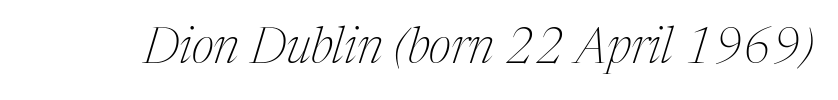
The image shows 49 px thin, condensed serif type, italic (leaning right); set normal letter spacing, not underlined; medium stroke contrast and a medium x-height.
